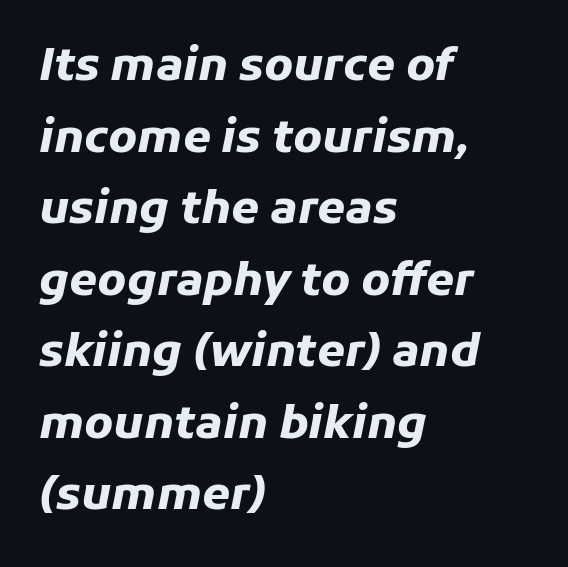
The image shows 45 px heavy type, italic (leaning right); set left-aligned, normal line spacing (1.59x), normal letter spacing, not underlined; low stroke contrast and a medium x-height.
